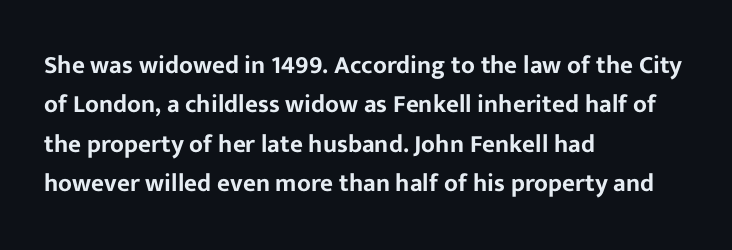
{"italic": "no", "underline": "no", "align": "left", "line_spacing": "normal", "line_spacing_ratio": 1.58, "letter_spacing": "normal", "letter_spacing_em": 0.0, "glyph_px": 25}
